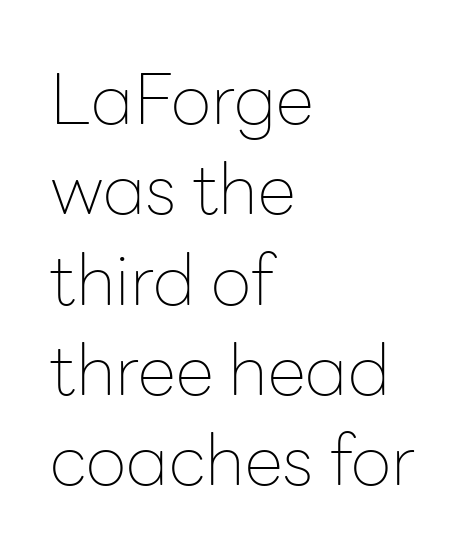
Q: Is the text bold? A: No.
Q: Is the text italic (slanted)? A: No, it is upright.
Q: Is the typeface a serif or a sans-serif typeface? A: Sans-serif.
Q: Is the text underlined? A: No.
Q: How is the paragraph aligned? A: Left-aligned.
Q: Is the spacing between letters normal or unusually wide? A: Normal.
Q: Is the spacing between lines tight, normal or loose? A: Normal.
Q: Width (condensed, normal, or wide)? A: Normal.
Q: Stroke contrast? A: Low.
Q: x-height? A: Medium.
Q: Monospaced? A: No.
